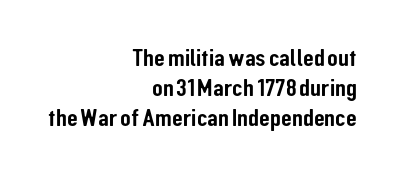
{"italic": "no", "underline": "no", "align": "right", "line_spacing_ratio": 1.21, "letter_spacing": "normal", "letter_spacing_em": 0.0, "glyph_px": 25}
